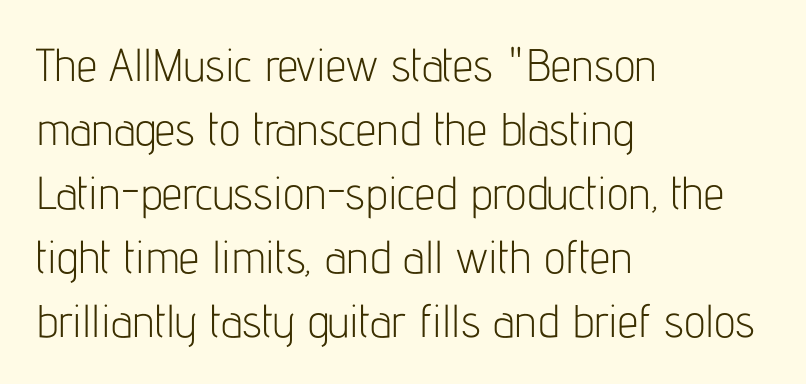
The image shows 46 px light, condensed sans-serif type, upright; set left-aligned, normal line spacing (1.39x), normal letter spacing, not underlined; low stroke contrast and a medium x-height.
